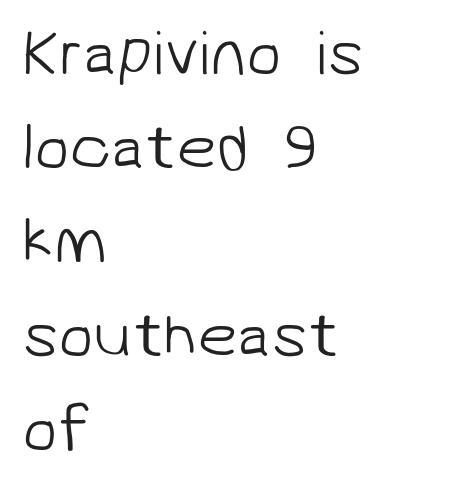
{"serif": "no", "bold": "no", "weight": "light", "width": "normal", "stroke_contrast": "low", "x_height": "medium", "monospaced": "no", "underline": "no", "align": "left", "line_spacing": "normal", "line_spacing_ratio": 1.47, "letter_spacing": "normal", "letter_spacing_em": 0.0, "glyph_px": 64}
